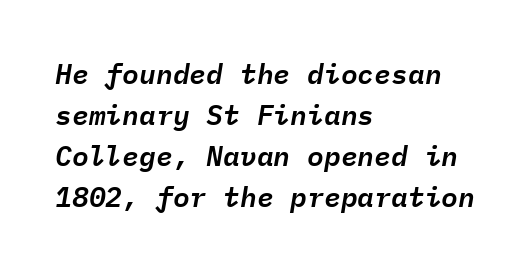
Anything drawn beneath the words? Only blank space. The face used here is rendered with its standard letterfit. Fixed-width glyphs throughout — classic coding-font behaviour. Does the leading feel generous? No, just average. Notice how the passage keeps a crisp vertical edge on the left only.
